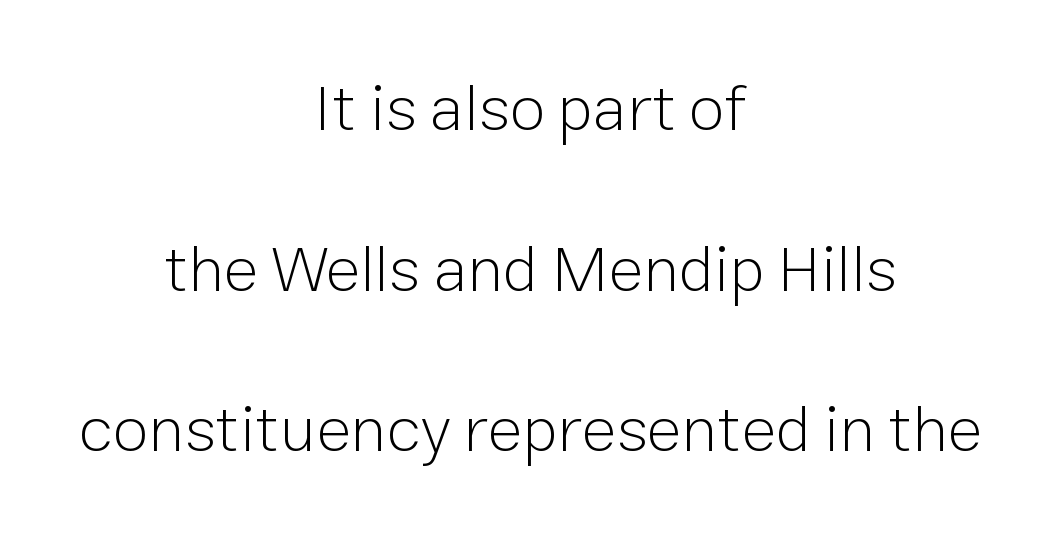
{"serif": "no", "italic": "no", "bold": "no", "weight": "light", "width": "normal", "stroke_contrast": "low", "x_height": "medium", "monospaced": "no", "underline": "no", "align": "center", "line_spacing": "loose", "line_spacing_ratio": 2.47, "letter_spacing": "normal", "letter_spacing_em": 0.0, "glyph_px": 65}
